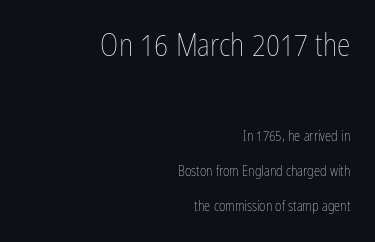
{"italic": "no", "bold": "no", "weight": "thin", "width": "condensed", "stroke_contrast": "low", "x_height": "medium", "monospaced": "no", "underline": "no", "align": "right", "line_spacing": "loose", "line_spacing_ratio": 2.49, "letter_spacing": "normal", "letter_spacing_em": 0.0, "larger_block": "first", "size_ratio": 2.21, "glyph_px": 31}
